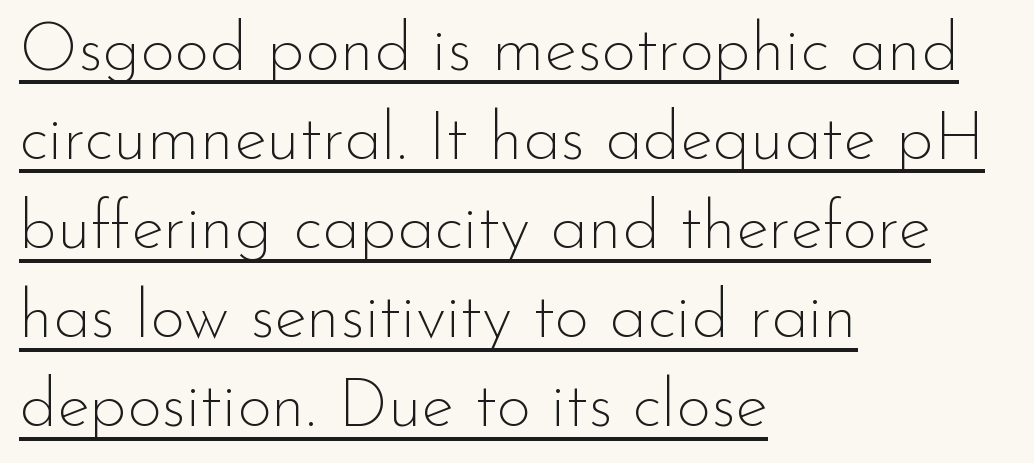
{"serif": "no", "italic": "no", "bold": "no", "weight": "thin", "width": "normal", "stroke_contrast": "low", "x_height": "small", "monospaced": "no", "underline": "yes", "align": "left", "line_spacing": "normal", "line_spacing_ratio": 1.31, "letter_spacing": "normal", "letter_spacing_em": 0.0, "glyph_px": 68}
